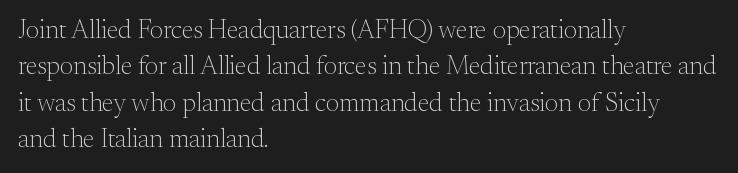
The image shows 26 px text type, upright; set left-aligned, normal line spacing (1.4x), normal letter spacing, not underlined.
